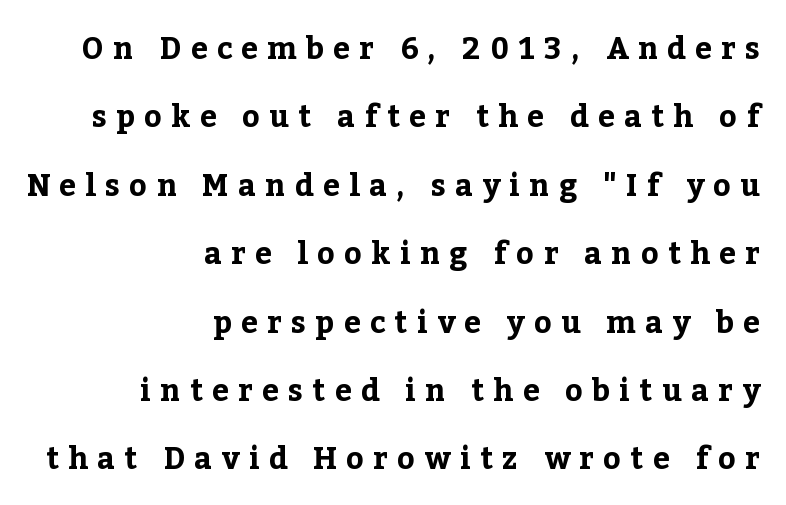
The setting favours the right margin, as signatures and pull-quotes sometimes do. Classification — serif. Note the varied advance widths — an 'i' is clearly narrower than an 'm'. Check under the words: just untouched page. Airy leading. The tracking reads as deliberately expanded to a designer's eye.
